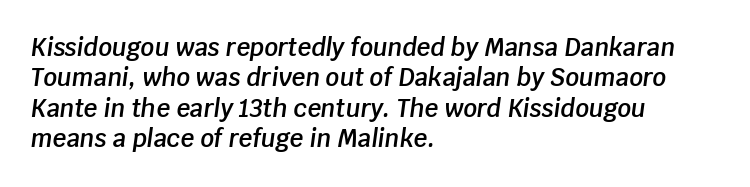
Q: Is the text bold? A: Semi-bold.
Q: Is the text italic (slanted)? A: Yes, it leans right by about 8 degrees.
Q: Is the text underlined? A: No.
Q: How is the paragraph aligned? A: Left-aligned.
Q: Is the spacing between letters normal or unusually wide? A: Normal.
Q: Is the spacing between lines tight, normal or loose? A: Normal.
